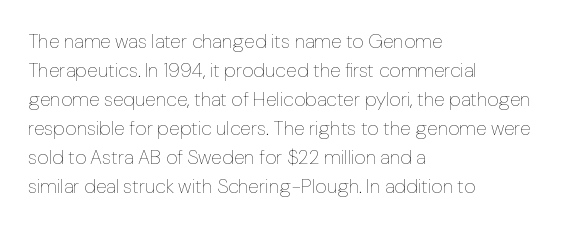
The image shows 20 px text type, upright; set left-aligned, normal line spacing (1.45x), normal letter spacing, not underlined.
